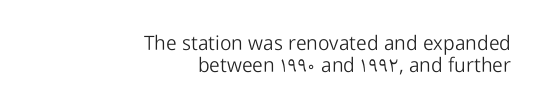
{"italic": "no", "bold": "no", "underline": "no", "align": "right", "line_spacing": "tight", "line_spacing_ratio": 1.08, "letter_spacing": "normal", "letter_spacing_em": 0.0, "glyph_px": 20}
